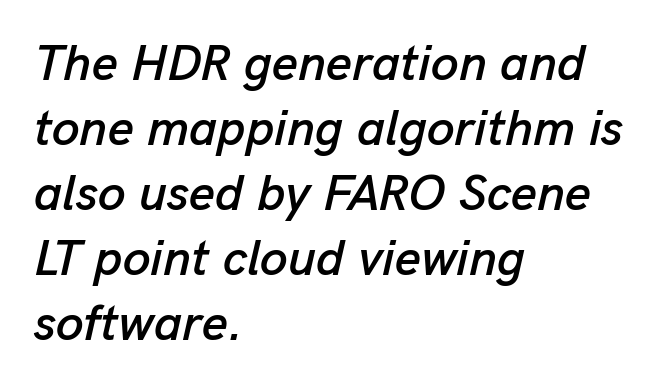
Q: Is the text italic (slanted)? A: Yes, it leans right by about 13 degrees.
Q: Is the text underlined? A: No.
Q: How is the paragraph aligned? A: Left-aligned.
Q: Is the spacing between letters normal or unusually wide? A: Normal.
Q: Is the spacing between lines tight, normal or loose? A: Normal.
Q: Width (condensed, normal, or wide)? A: Normal.
Q: Stroke contrast? A: Low.
Q: x-height? A: Medium.
Q: Monospaced? A: No.
